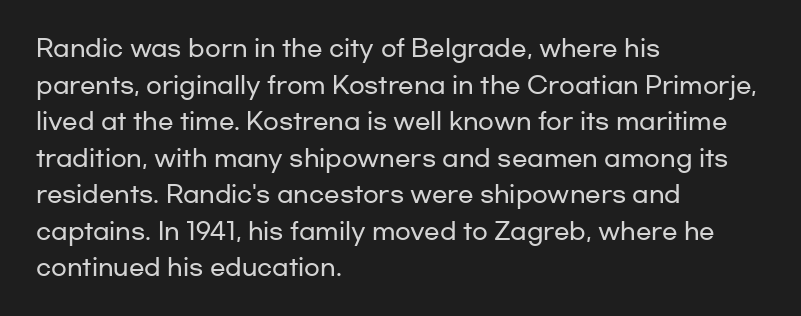
{"italic": "no", "underline": "no", "align": "left", "line_spacing": "normal", "line_spacing_ratio": 1.59, "letter_spacing": "normal", "letter_spacing_em": 0.0, "glyph_px": 23}
